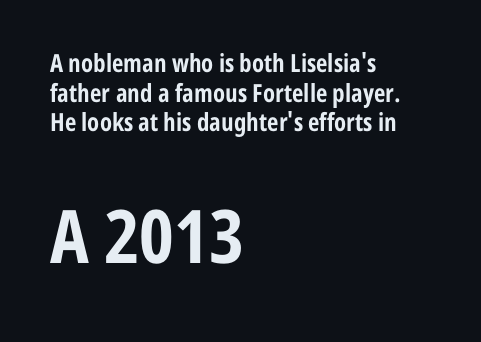
Q: Is the text bold? A: Yes.
Q: Is the text italic (slanted)? A: No, it is upright.
Q: Is the typeface a serif or a sans-serif typeface? A: Sans-serif.
Q: Is the text underlined? A: No.
Q: How is the paragraph aligned? A: Left-aligned.
Q: Is the spacing between letters normal or unusually wide? A: Normal.
Q: Which block of text is set in a larger size, the first (top) or the second (bottom)? A: The second (bottom) one.
Q: Width (condensed, normal, or wide)? A: Condensed.
Q: Stroke contrast? A: Low.
Q: x-height? A: Medium.
Q: Monospaced? A: No.
